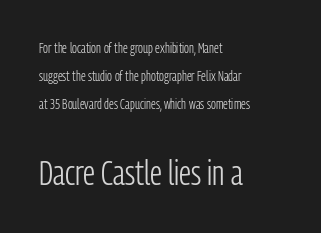
The image shows 35 px light, condensed sans-serif type, upright; set left-aligned, loose line spacing (2.01x), normal letter spacing, not underlined; the second (bottom) block is 2.5x larger; low stroke contrast and a medium x-height.
